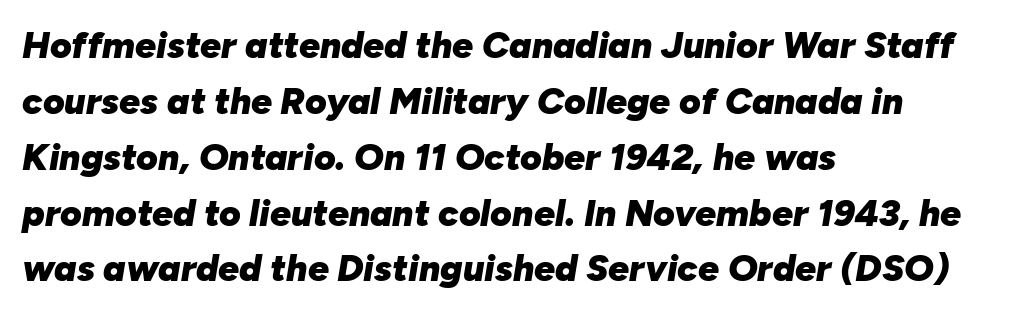
Q: Is the text bold? A: Yes.
Q: Is the text italic (slanted)? A: Yes, it leans right by about 10 degrees.
Q: Is the text underlined? A: No.
Q: How is the paragraph aligned? A: Left-aligned.
Q: Is the spacing between letters normal or unusually wide? A: Normal.
Q: Is the spacing between lines tight, normal or loose? A: Normal.
Q: Width (condensed, normal, or wide)? A: Normal.
Q: Stroke contrast? A: Low.
Q: x-height? A: Medium.
Q: Monospaced? A: No.
